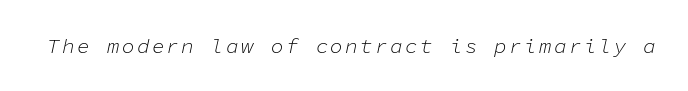
Designer's note — italics engaged. A light-to-regular cut is what we see here. The string is rendered with underlining switched off.
